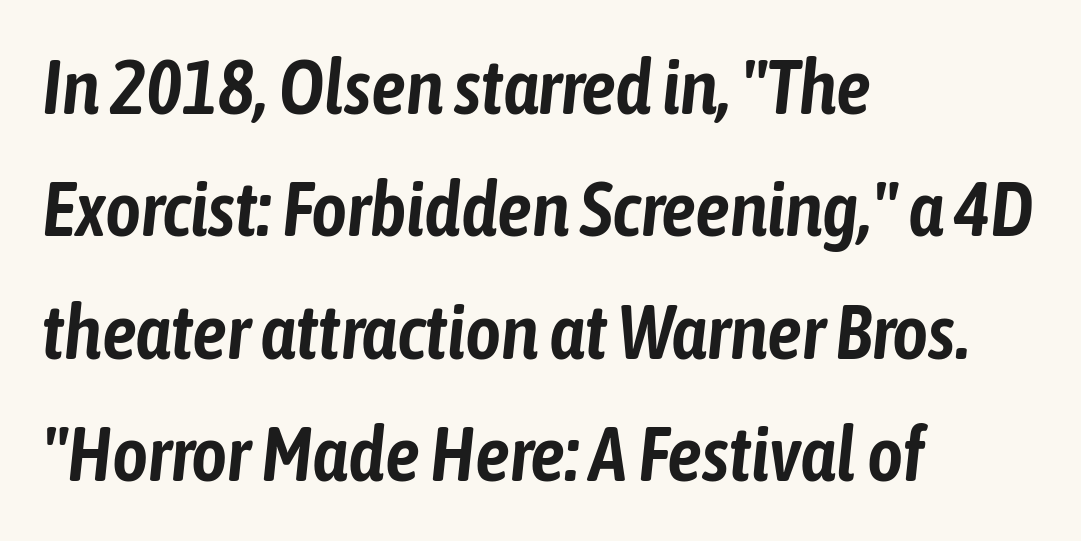
Q: Is the text italic (slanted)? A: Yes, it leans right by about 6 degrees.
Q: Is the text underlined? A: No.
Q: How is the paragraph aligned? A: Left-aligned.
Q: Is the spacing between letters normal or unusually wide? A: Normal.
Q: Is the spacing between lines tight, normal or loose? A: Normal.
Q: Width (condensed, normal, or wide)? A: Condensed.
Q: Stroke contrast? A: Low.
Q: x-height? A: Medium.
Q: Monospaced? A: No.
